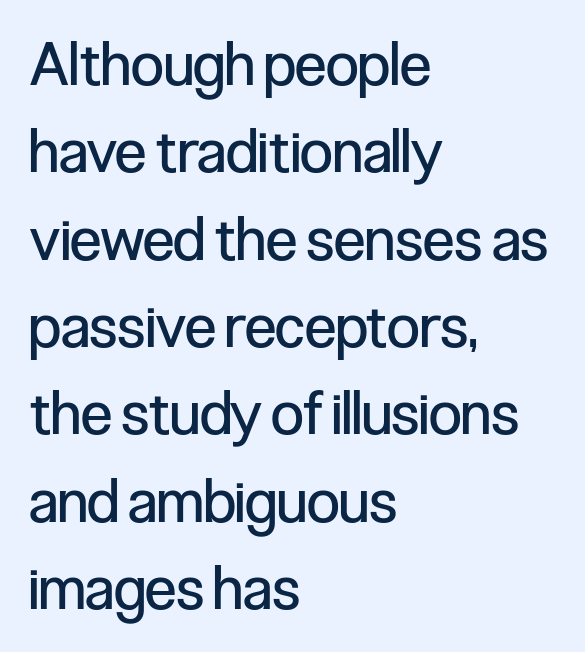
The image shows 59 px regular-weight, condensed sans-serif type, upright; set left-aligned, normal line spacing (1.48x), normal letter spacing, not underlined; low stroke contrast and a medium x-height.
